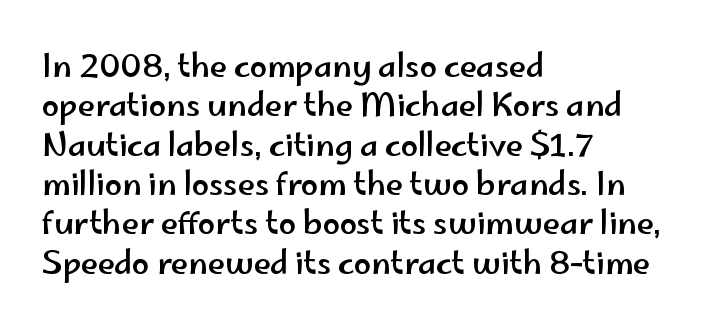
The image shows 31 px wide sans-serif type, upright; set left-aligned, normal line spacing (1.27x), normal letter spacing, not underlined; low stroke contrast and a small x-height.
